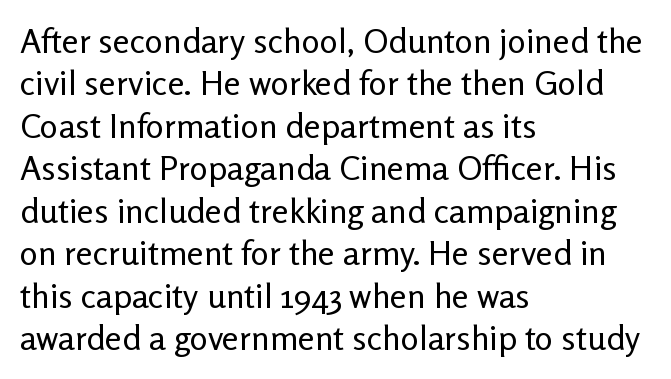
The image shows 34 px regular-weight sans-serif type, upright; set left-aligned, normal line spacing (1.25x), normal letter spacing, not underlined; low stroke contrast and a medium x-height.
